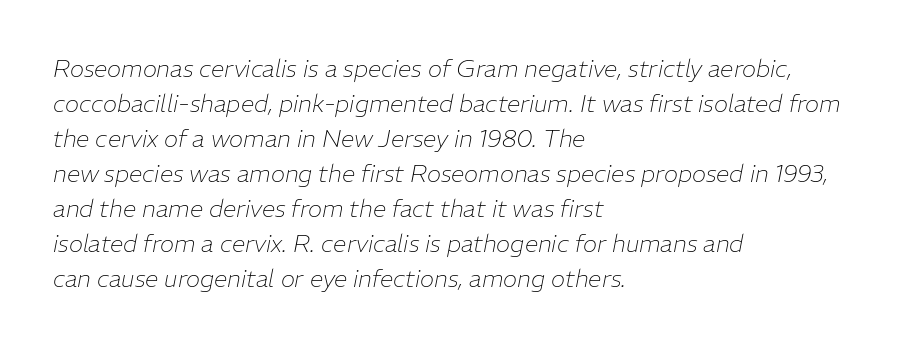
Between one letter and the next there's only the usual sliver of space. The rag falls on the right side of this text block. The block of text has a typical density, with ordinary space between rows. This is not heavy type; no bold has been used. These lines were composed using italics. Anything drawn beneath the words? Only blank space.
